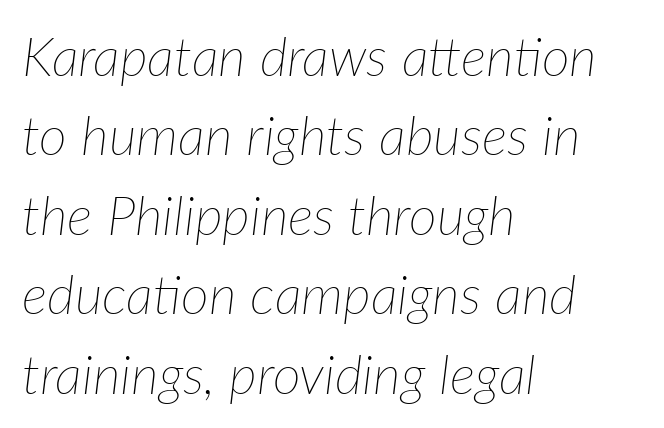
{"italic": "yes", "lean": "right", "slant_degrees": 7, "bold": "no", "weight": "thin", "width": "normal", "stroke_contrast": "low", "x_height": "medium", "monospaced": "no", "underline": "no", "align": "left", "line_spacing": "normal", "line_spacing_ratio": 1.47, "letter_spacing": "normal", "letter_spacing_em": 0.0, "glyph_px": 54}
